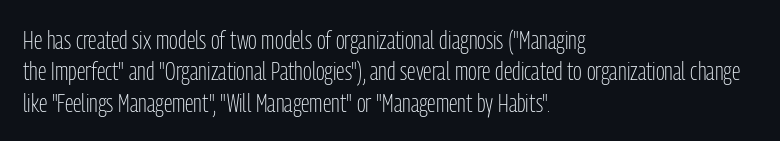
The image shows 26 px text type, upright; set left-aligned, line spacing 1.21x, normal letter spacing, not underlined.
